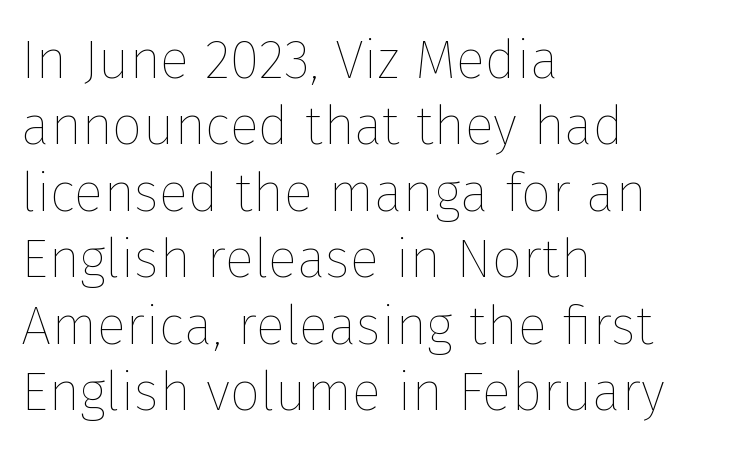
{"italic": "no", "bold": "no", "weight": "thin", "width": "normal", "stroke_contrast": "low", "x_height": "medium", "monospaced": "no", "underline": "no", "align": "left", "line_spacing_ratio": 1.23, "letter_spacing": "normal", "letter_spacing_em": 0.0, "glyph_px": 54}
